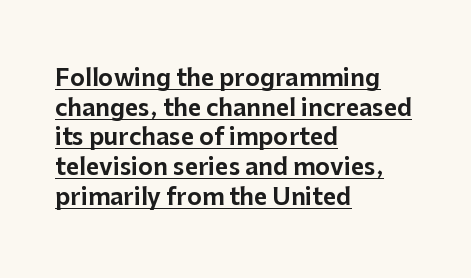
Q: Is the text italic (slanted)? A: No, it is upright.
Q: Is the text underlined? A: Yes.
Q: How is the paragraph aligned? A: Left-aligned.
Q: Is the spacing between letters normal or unusually wide? A: Normal.
Q: Is the spacing between lines tight, normal or loose? A: Normal.
